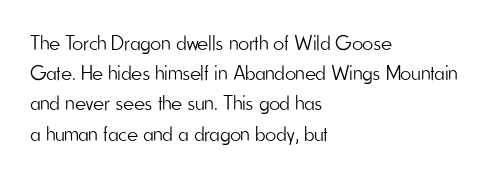
The image shows 21 px text type, upright; set left-aligned, normal line spacing (1.44x), normal letter spacing, not underlined.
